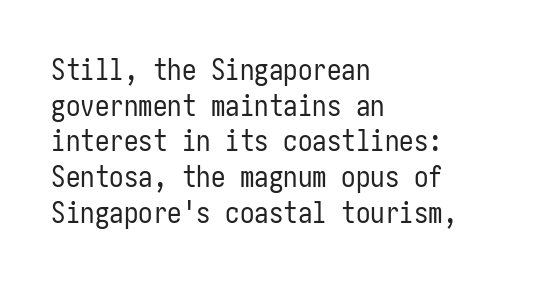
The zone under the glyphs is completely vacant. These lines are set flush left with a ragged right edge. Students, note that the glyphs here touch the page at normal intervals. The characters display no serif detailing; their extremities are plain. Think standard paragraph weight, or any step lighter than that. Style check: upright.
